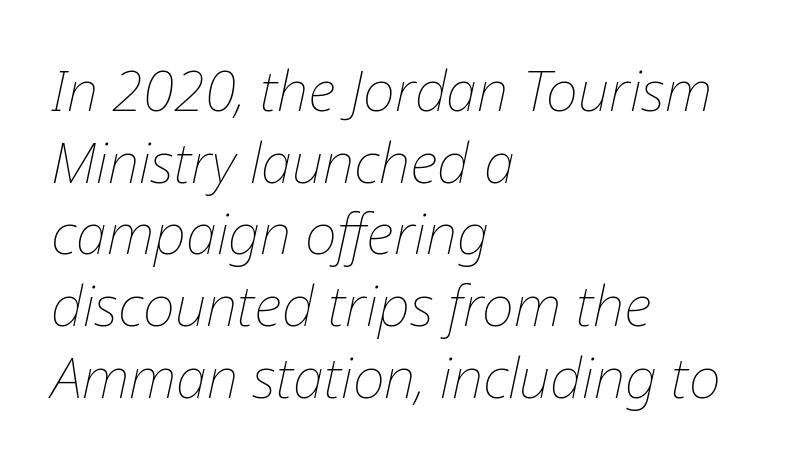
{"italic": "yes", "lean": "right", "slant_degrees": 12, "bold": "no", "weight": "thin", "width": "normal", "stroke_contrast": "low", "x_height": "medium", "monospaced": "no", "underline": "no", "align": "left", "line_spacing": "normal", "line_spacing_ratio": 1.28, "letter_spacing": "normal", "letter_spacing_em": 0.0, "glyph_px": 56}
